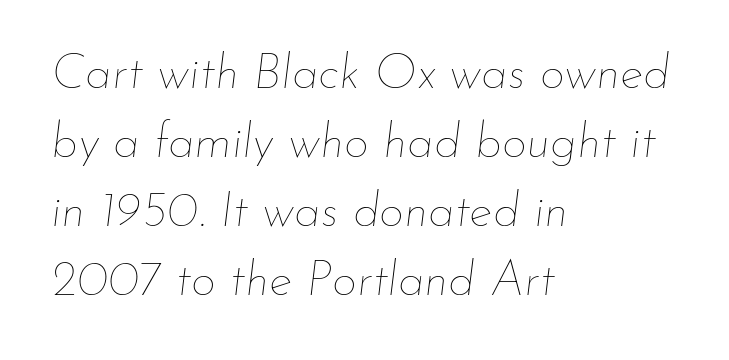
Q: Is the text bold? A: No.
Q: Is the text italic (slanted)? A: Yes, it leans right by about 7 degrees.
Q: Is the text underlined? A: No.
Q: How is the paragraph aligned? A: Left-aligned.
Q: Is the spacing between letters normal or unusually wide? A: Normal.
Q: Is the spacing between lines tight, normal or loose? A: Normal.
Q: Width (condensed, normal, or wide)? A: Normal.
Q: Stroke contrast? A: Low.
Q: x-height? A: Small.
Q: Monospaced? A: No.
